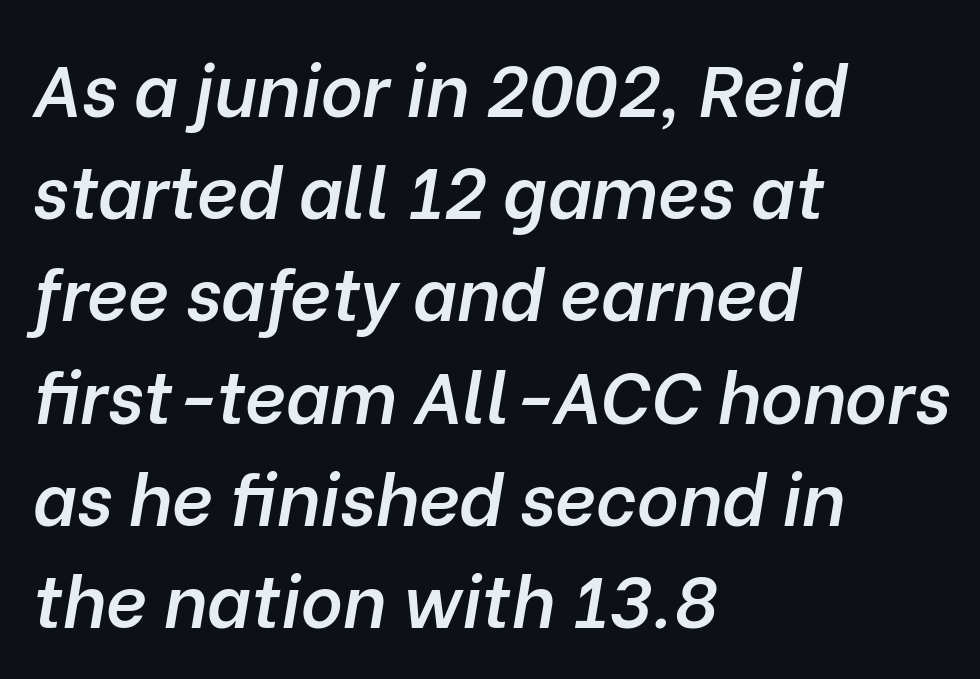
It's the slanting kind of type. Teacher's note: observe the even left margin — that is flush-left alignment. Set as a demibold, roughly 600 on the weight scale. Spacing between characters is what you'd get straight out of the box.
